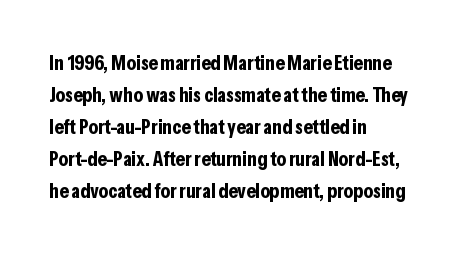
The type sits square on the baseline with zero lean. Summary of weight: heavy, a full bold. Interline gaps are of average width in this sample. The type is set solid horizontally, with unmodified tracking. Underline: absent.
